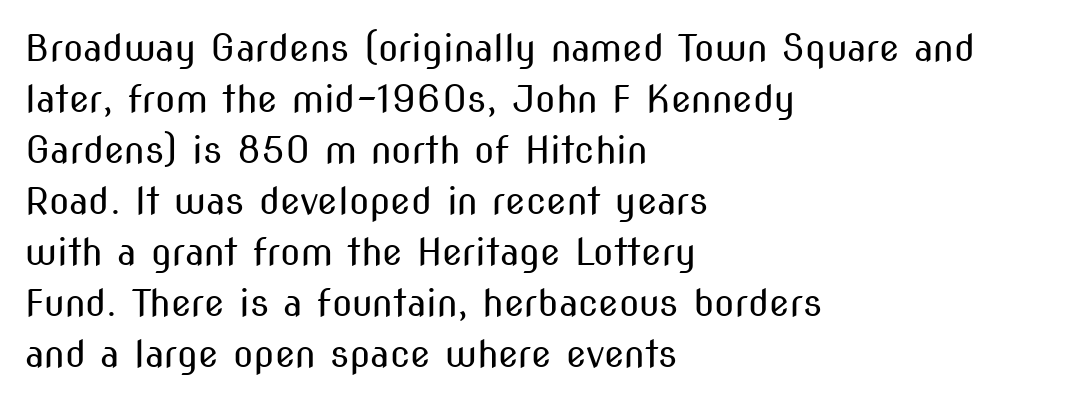
Q: Is the text bold? A: No.
Q: Is the text italic (slanted)? A: No, it is upright.
Q: Is the typeface a serif or a sans-serif typeface? A: Sans-serif.
Q: Is the text underlined? A: No.
Q: How is the paragraph aligned? A: Left-aligned.
Q: Is the spacing between letters normal or unusually wide? A: Normal.
Q: Is the spacing between lines tight, normal or loose? A: Normal.
Q: Width (condensed, normal, or wide)? A: Condensed.
Q: Stroke contrast? A: Medium.
Q: x-height? A: Medium.
Q: Monospaced? A: No.
